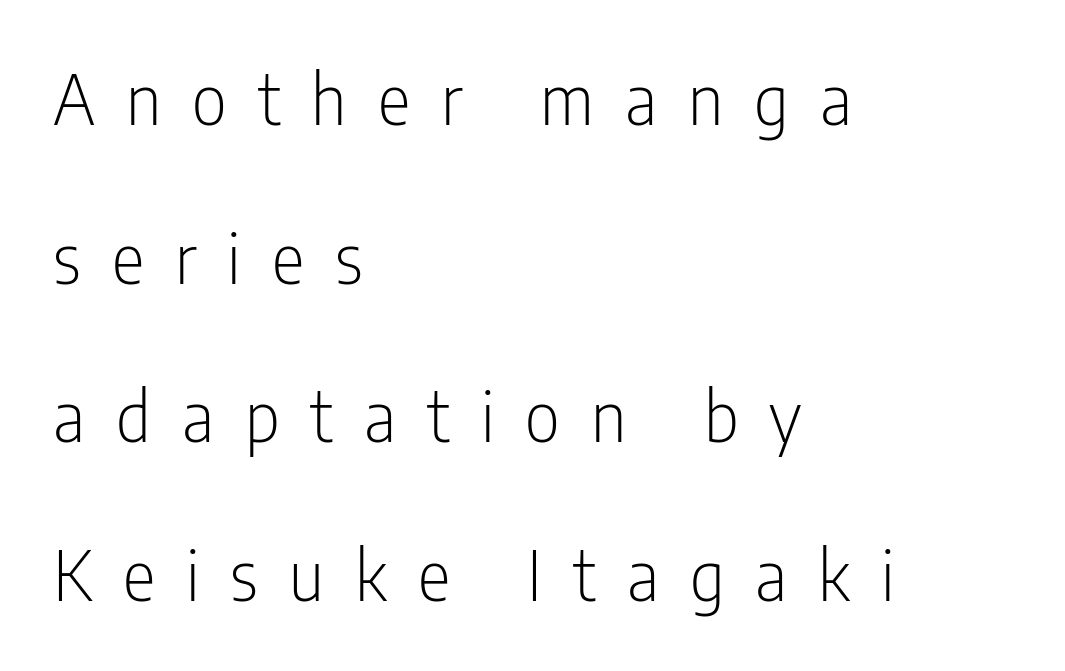
{"serif": "no", "italic": "no", "bold": "no", "weight": "light", "width": "condensed", "stroke_contrast": "low", "x_height": "medium", "monospaced": "no", "underline": "no", "align": "left", "line_spacing": "loose", "line_spacing_ratio": 2.3, "letter_spacing": "wide", "letter_spacing_em": 0.45, "glyph_px": 69}
